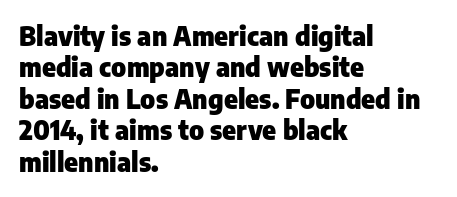
Posture: straight, roman, zero tilt. A student would call this left alignment; a typographer would say flush left, rag right. Rule under the text: the space is simply empty. Between one letter and the next there's only the usual sliver of space. Plenty of ink on the page — the face is bold.
